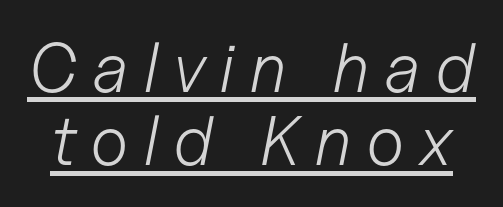
The image shows 70 px light type, italic (leaning right); set tight line spacing (1.05x), unusually wide letter spacing (+0.2 em), underlined; low stroke contrast and a medium x-height.
